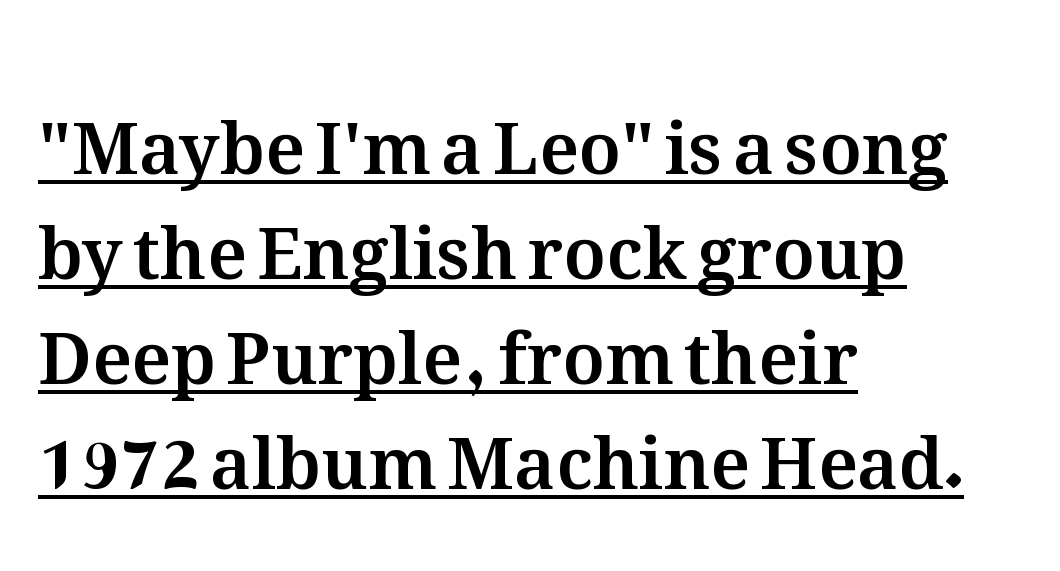
Q: Is the text italic (slanted)? A: No, it is upright.
Q: Is the text underlined? A: Yes.
Q: How is the paragraph aligned? A: Left-aligned.
Q: Is the spacing between letters normal or unusually wide? A: Normal.
Q: Is the spacing between lines tight, normal or loose? A: Normal.
Q: Width (condensed, normal, or wide)? A: Normal.
Q: Stroke contrast? A: Medium.
Q: x-height? A: Medium.
Q: Monospaced? A: No.
